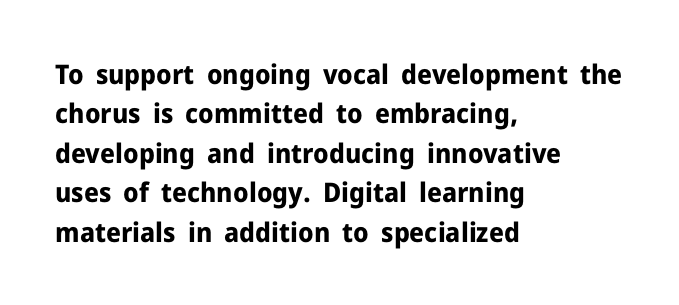
{"italic": "no", "bold": "yes", "underline": "no", "align": "left", "line_spacing": "normal", "line_spacing_ratio": 1.46, "letter_spacing": "normal", "letter_spacing_em": 0.0, "glyph_px": 27}
